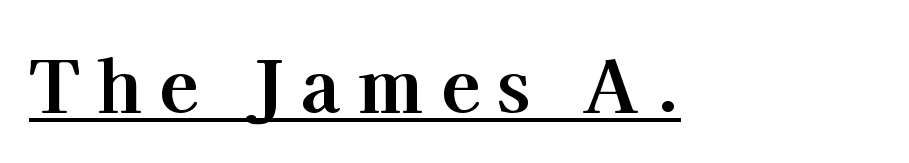
Q: Is the text bold? A: Yes.
Q: Is the text italic (slanted)? A: No, it is upright.
Q: Is the typeface a serif or a sans-serif typeface? A: Serif.
Q: Is the text underlined? A: Yes.
Q: Is the spacing between letters normal or unusually wide? A: Unusually wide.
Q: Width (condensed, normal, or wide)? A: Normal.
Q: Stroke contrast? A: High.
Q: x-height? A: Medium.
Q: Monospaced? A: No.
